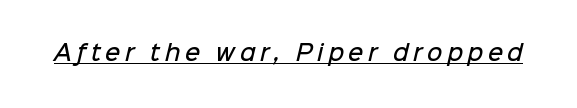
The image shows 21 px text type; set unusually wide letter spacing (+0.22 em), underlined.
